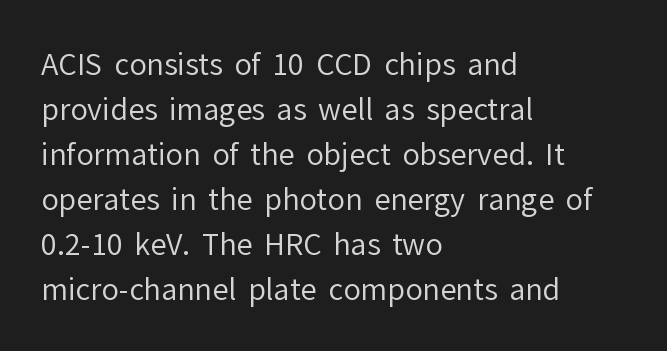
{"serif": "no", "italic": "no", "bold": "no", "weight": "regular", "width": "normal", "stroke_contrast": "low", "x_height": "medium", "monospaced": "no", "underline": "no", "align": "left", "line_spacing": "normal", "line_spacing_ratio": 1.55, "letter_spacing": "normal", "letter_spacing_em": 0.0, "glyph_px": 29}
